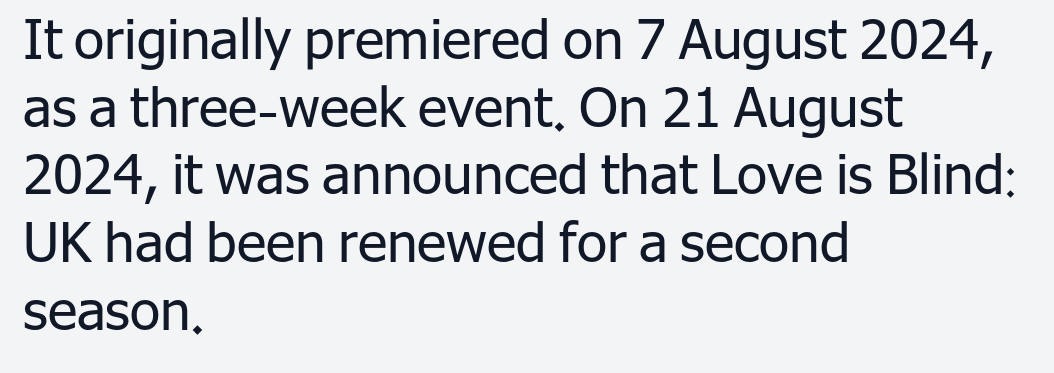
Q: Is the text bold? A: No.
Q: Is the text italic (slanted)? A: No, it is upright.
Q: Is the typeface a serif or a sans-serif typeface? A: Sans-serif.
Q: Is the text underlined? A: No.
Q: How is the paragraph aligned? A: Left-aligned.
Q: Is the spacing between letters normal or unusually wide? A: Normal.
Q: Width (condensed, normal, or wide)? A: Normal.
Q: Stroke contrast? A: Low.
Q: x-height? A: Medium.
Q: Monospaced? A: No.
